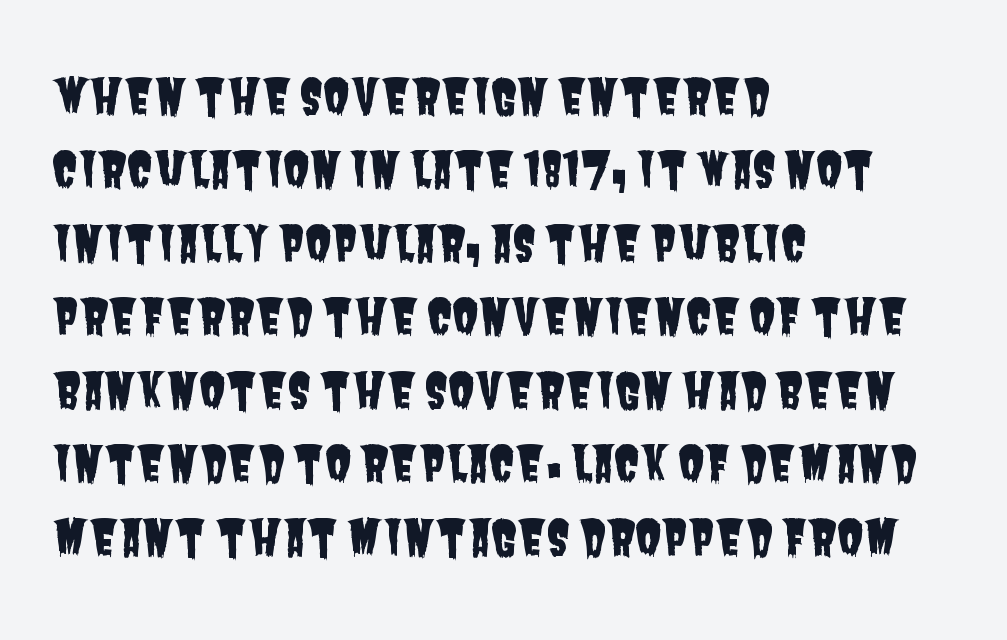
{"serif": "no", "width": "condensed", "stroke_contrast": "low", "x_height": "large", "monospaced": "no", "underline": "no", "align": "left", "line_spacing": "normal", "line_spacing_ratio": 1.53, "letter_spacing": "normal", "letter_spacing_em": 0.0, "glyph_px": 48}
